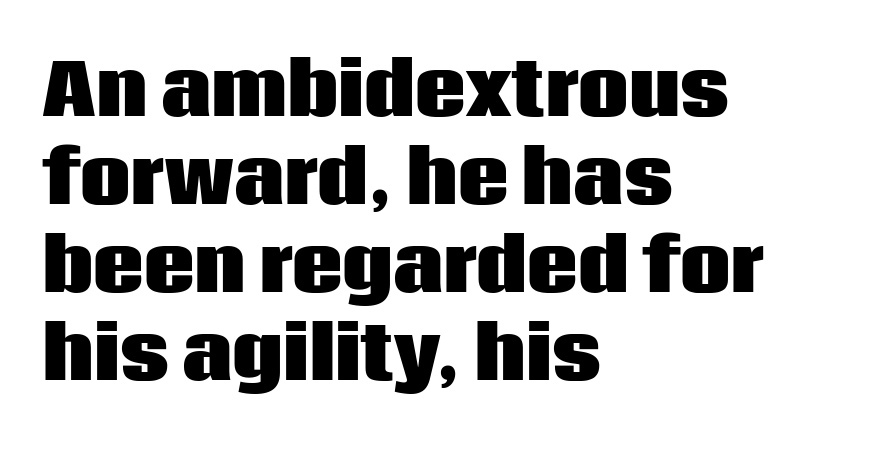
{"serif": "no", "italic": "no", "bold": "yes", "weight": "heavy", "width": "normal", "stroke_contrast": "low", "x_height": "large", "monospaced": "no", "underline": "no", "align": "left", "line_spacing_ratio": 1.24, "letter_spacing": "normal", "letter_spacing_em": 0.0, "glyph_px": 71}
